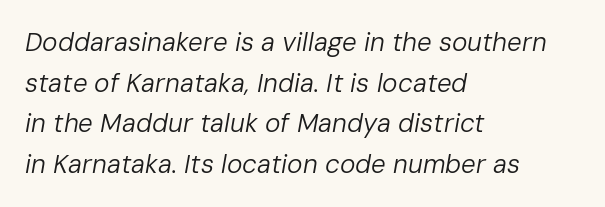
The image shows 26 px text type, italic (leaning right); set left-aligned, normal line spacing (1.56x), normal letter spacing, not underlined.
